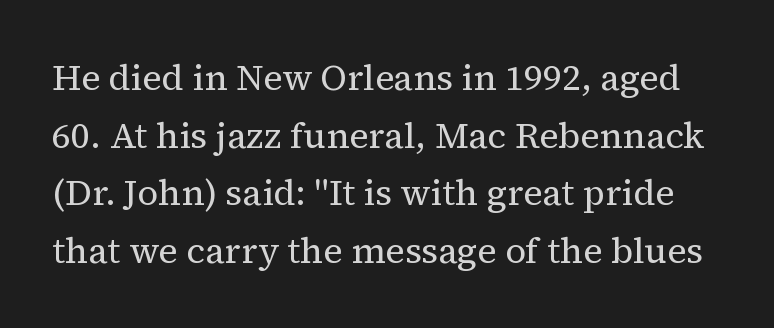
{"serif": "yes", "italic": "no", "bold": "no", "weight": "regular", "width": "normal", "stroke_contrast": "medium", "x_height": "medium", "monospaced": "no", "underline": "no", "line_spacing": "normal", "line_spacing_ratio": 1.6, "letter_spacing": "normal", "letter_spacing_em": 0.0, "glyph_px": 36}
